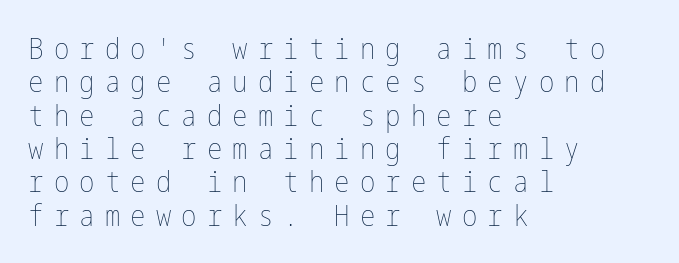
{"italic": "no", "bold": "no", "weight": "thin", "width": "condensed", "stroke_contrast": "low", "x_height": "medium", "underline": "no", "align": "left", "line_spacing": "tight", "line_spacing_ratio": 1.15, "letter_spacing": "wide", "letter_spacing_em": 0.35, "glyph_px": 29}
